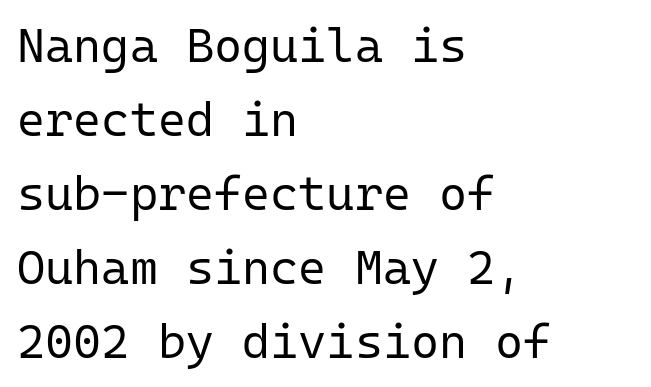
Q: Is the text bold? A: No.
Q: Is the text italic (slanted)? A: No, it is upright.
Q: Is the typeface a serif or a sans-serif typeface? A: Sans-serif.
Q: Is the text underlined? A: No.
Q: How is the paragraph aligned? A: Left-aligned.
Q: Is the spacing between letters normal or unusually wide? A: Normal.
Q: Is the spacing between lines tight, normal or loose? A: Normal.
Q: Width (condensed, normal, or wide)? A: Normal.
Q: Stroke contrast? A: Low.
Q: x-height? A: Medium.
Q: Monospaced? A: Yes.
